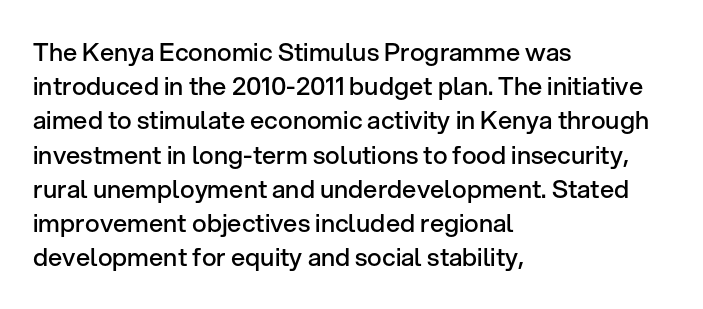
Compared with typical body copy, the letter spacing here is the same. Words float on clear page, feet unadorned. This is the regular roman posture of the typeface. The strokes are fattened partway — semibold, not bold.
